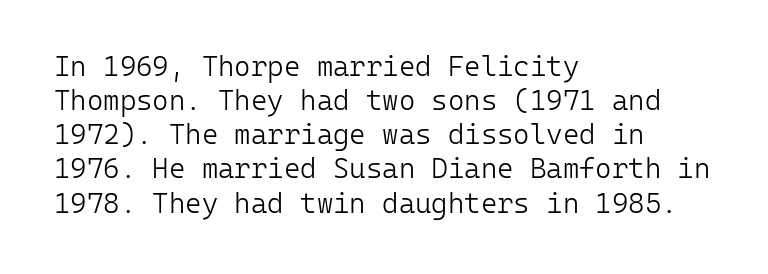
Q: Is the text bold? A: No.
Q: Is the text italic (slanted)? A: No, it is upright.
Q: Is the typeface a serif or a sans-serif typeface? A: Sans-serif.
Q: Is the text underlined? A: No.
Q: How is the paragraph aligned? A: Left-aligned.
Q: Is the spacing between letters normal or unusually wide? A: Normal.
Q: Width (condensed, normal, or wide)? A: Normal.
Q: Stroke contrast? A: Low.
Q: x-height? A: Medium.
Q: Monospaced? A: Yes.
